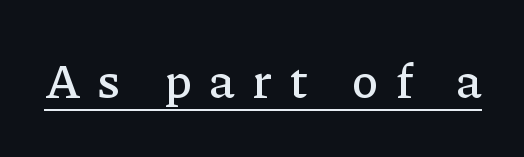
In designer terms, the underline attribute is active on this setting. Note: serifs present on the glyphs. The tracking jumps out immediately: characters are airy and widely separated. A roman cut, with each character standing at attention. This sample has the flowing, uneven cadence of proportional lettering.
